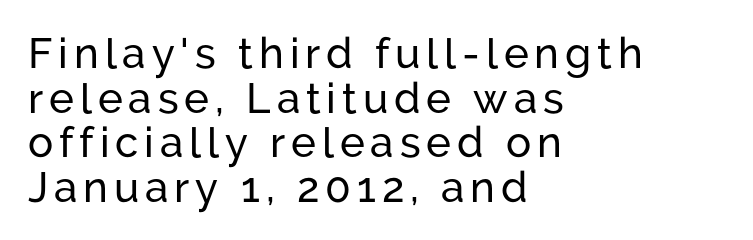
Ordinary non-slanted type is in use. In terms of letterform style, serifs are entirely absent. Horizontal alignment here is leftward, the default for most running prose. Quick note: underline off.
